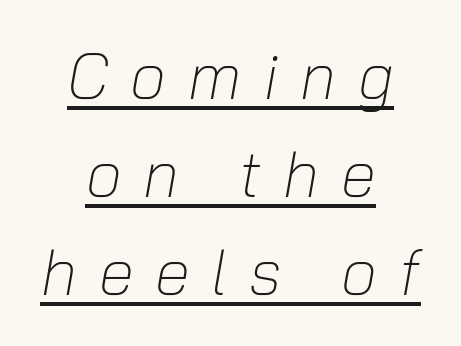
The lettering tilts uniformly, giving the passage an italic look. Inter-character spacing is expanded well beyond the font's built-in metrics. Each line is balanced around a shared central axis. The characters are drawn with everyday or finer stroke widths.
